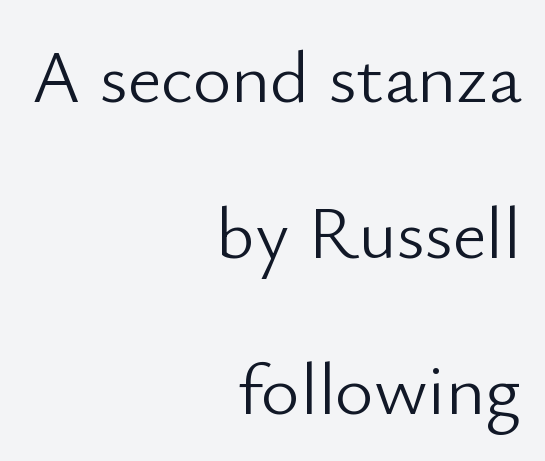
The image shows 74 px light sans-serif type, upright; set right-aligned, loose line spacing (2.11x), normal letter spacing, not underlined; low stroke contrast and a small x-height.
